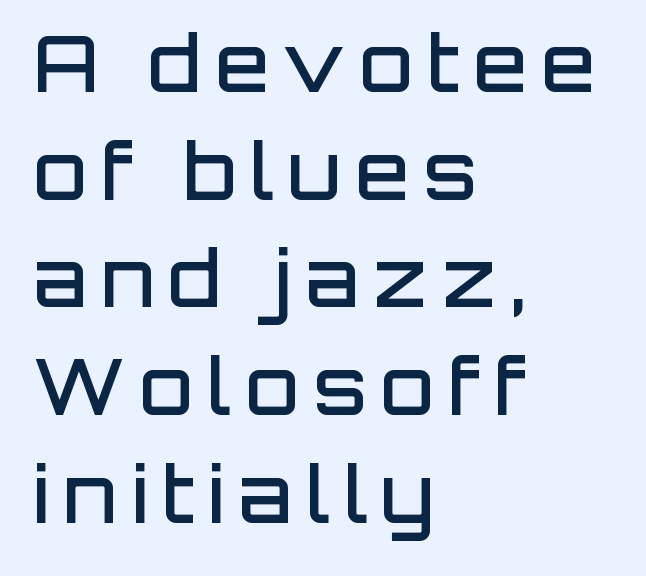
The image shows 78 px semibold sans-serif type, upright; set left-aligned, normal line spacing (1.38x), not underlined; low stroke contrast and a large x-height.
